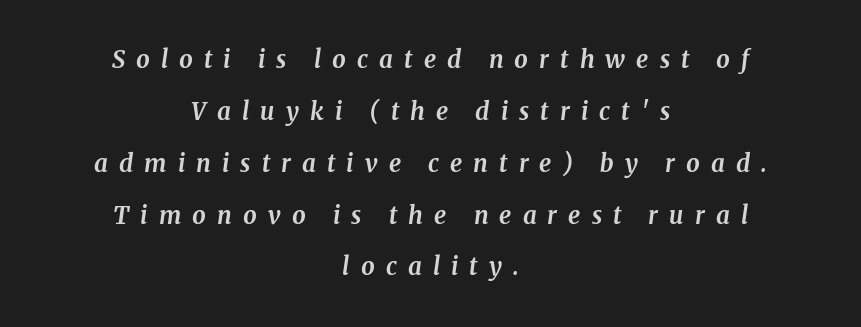
The image shows 24 px bold type, italic (leaning right); set centered, loose line spacing (2.16x), unusually wide letter spacing (+0.46 em), not underlined.
